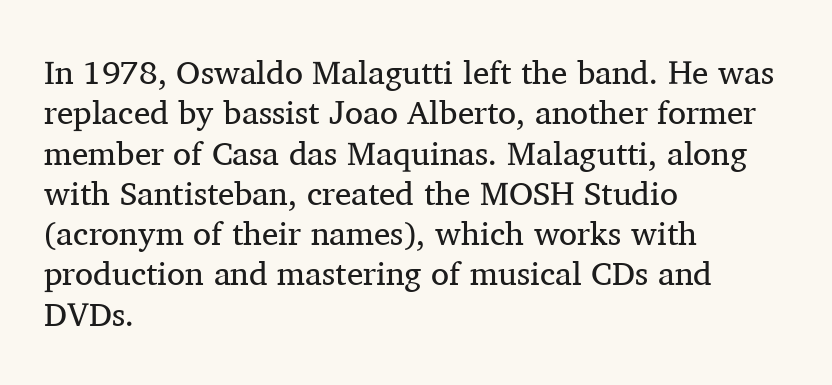
{"serif": "yes", "italic": "no", "bold": "no", "weight": "regular", "width": "normal", "stroke_contrast": "medium", "x_height": "medium", "monospaced": "no", "underline": "no", "align": "left", "line_spacing_ratio": 1.22, "letter_spacing": "normal", "letter_spacing_em": 0.0, "glyph_px": 33}
